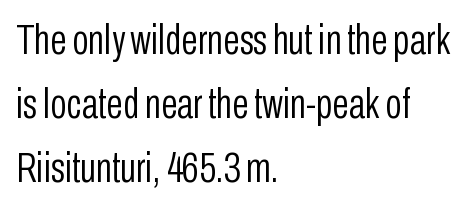
The image shows 43 px light, condensed sans-serif type, upright; set left-aligned, normal line spacing (1.49x), normal letter spacing, not underlined; low stroke contrast and a medium x-height.
